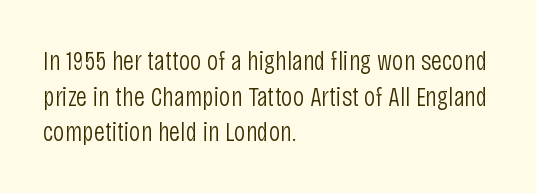
Is there any slant? The stems are plumb. The rendering keeps characters at their native spacing. Summary of weight: not heavy and not bold. These lines are rendered in a variable-pitch font.
